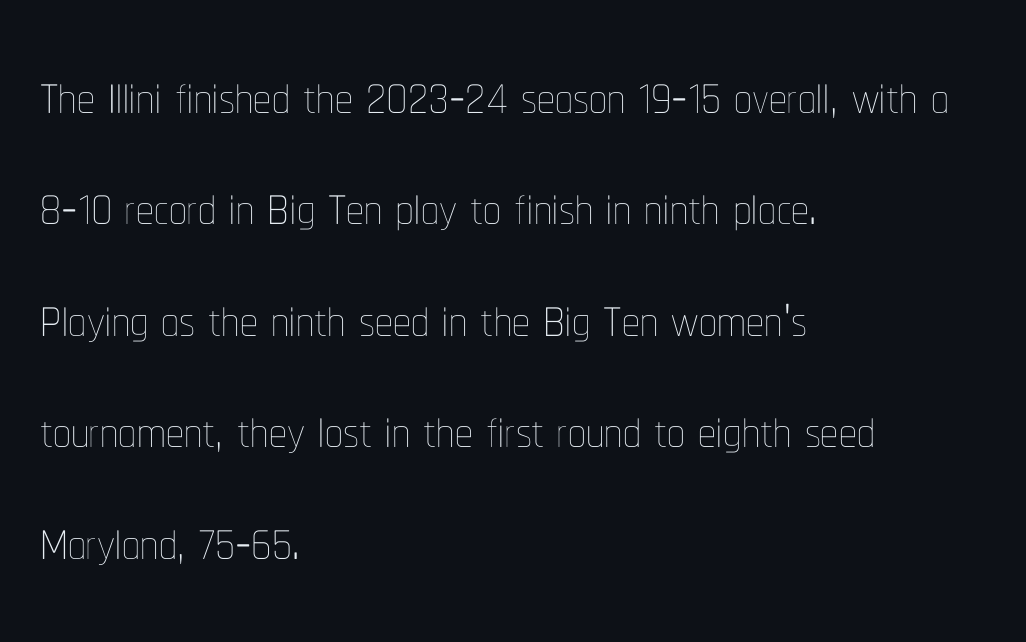
{"italic": "no", "bold": "no", "weight": "thin", "width": "condensed", "stroke_contrast": "low", "x_height": "medium", "monospaced": "no", "underline": "no", "align": "left", "line_spacing": "normal", "line_spacing_ratio": 1.57, "letter_spacing": "normal", "letter_spacing_em": 0.0, "glyph_px": 71}
